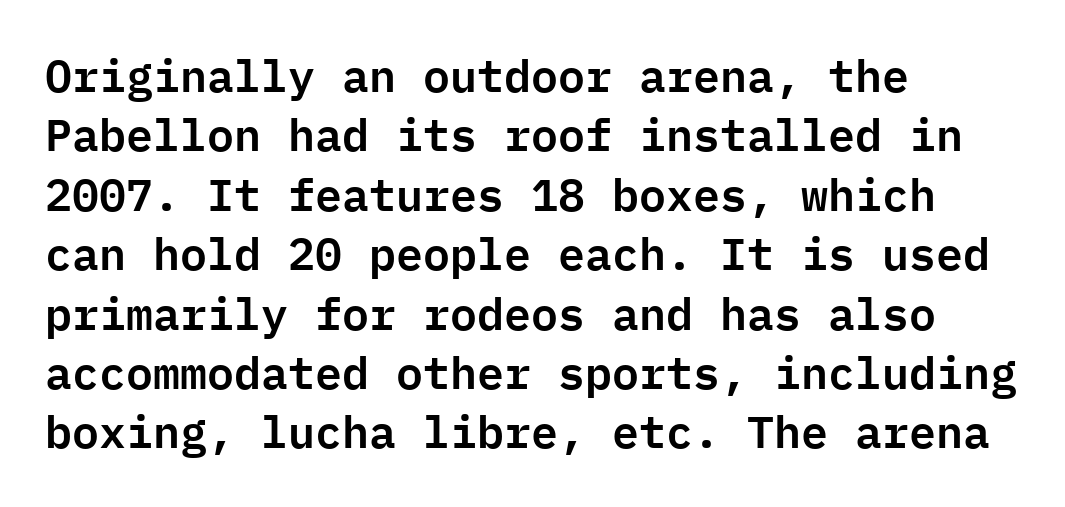
In terms of letterform style, serifs are entirely absent. Underline: absent. Every stem runs plumb, perpendicular to the baseline. The setting favours the left margin, as ordinary paragraphs usually do. The block of text has a typical density, with ordinary space between rows.
